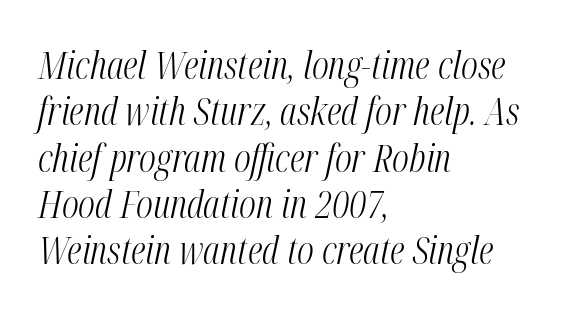
Check under the words: just untouched page. The rendering uses natural spacing where letterforms have individual widths. Nothing heavy about these letters — not bold at all. There's an unmistakable incline to the writing here. Visually the block forms a straight wall on the left and a jagged coastline on the right. There is no visible air inserted between adjacent glyphs.
